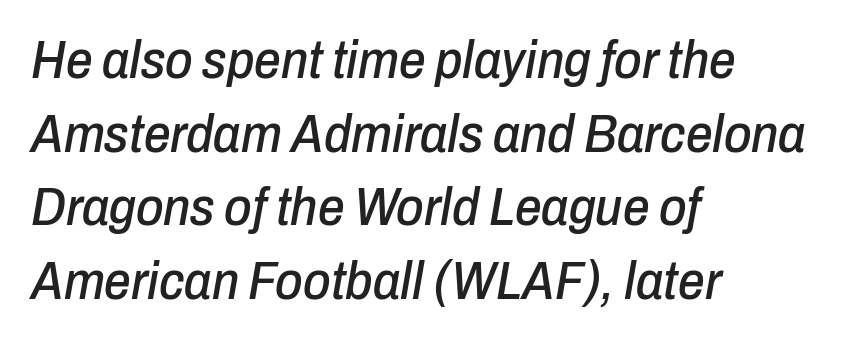
{"italic": "yes", "lean": "right", "slant_degrees": 10, "width": "condensed", "stroke_contrast": "low", "x_height": "medium", "monospaced": "no", "underline": "no", "align": "left", "line_spacing": "normal", "line_spacing_ratio": 1.39, "letter_spacing": "normal", "letter_spacing_em": 0.0, "glyph_px": 53}
